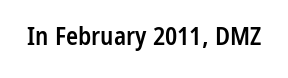
The image shows 25 px text type, upright; set normal letter spacing, not underlined.
